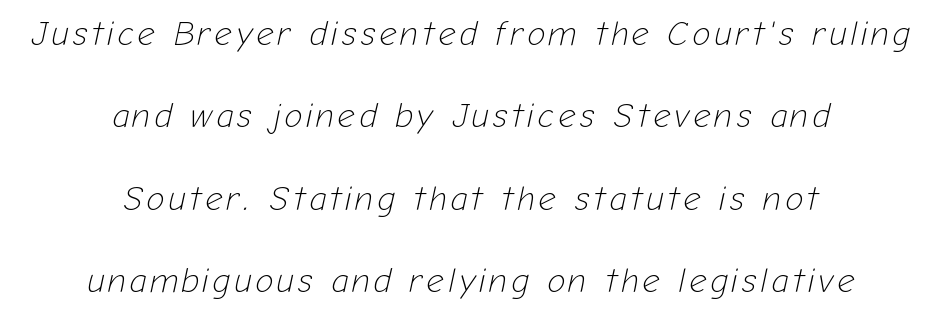
{"italic": "yes", "lean": "right", "slant_degrees": 12, "bold": "no", "weight": "light", "width": "normal", "stroke_contrast": "low", "x_height": "medium", "monospaced": "no", "underline": "no", "align": "center", "line_spacing": "loose", "line_spacing_ratio": 2.42, "glyph_px": 34}
